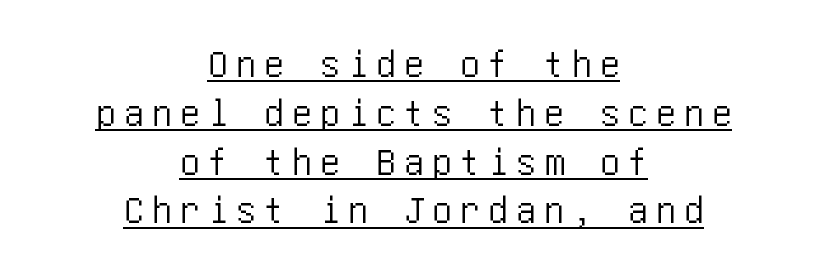
The image shows 40 px condensed sans-serif type, upright; set centered, line spacing 1.22x, unusually wide letter spacing (+0.2 em), underlined; low stroke contrast and a large x-height.
